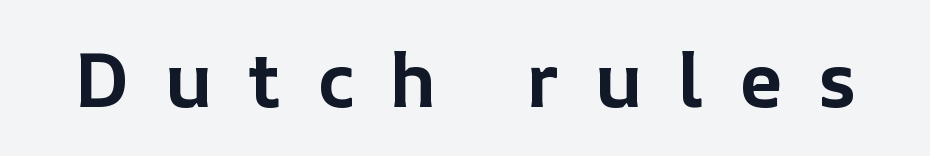
Rule under the text: the space is simply empty. What weight is shown? A full bold with thick strokes. Italic? Not at all — the glyphs are vertical. You could not count columns in this text — the font is proportionally spaced. Compared with typical body copy, the letter spacing here is much looser.
